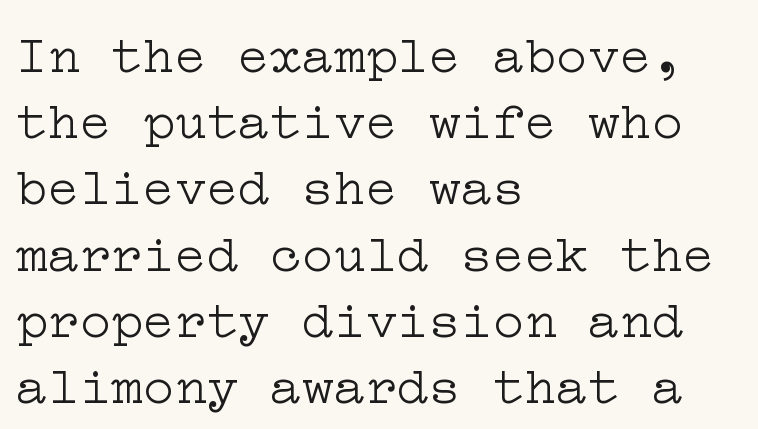
Q: Is the text bold? A: No.
Q: Is the text italic (slanted)? A: No, it is upright.
Q: Is the typeface a serif or a sans-serif typeface? A: Serif.
Q: Is the text underlined? A: No.
Q: How is the paragraph aligned? A: Left-aligned.
Q: Is the spacing between letters normal or unusually wide? A: Normal.
Q: Is the spacing between lines tight, normal or loose? A: Normal.
Q: Width (condensed, normal, or wide)? A: Wide.
Q: Stroke contrast? A: Low.
Q: x-height? A: Medium.
